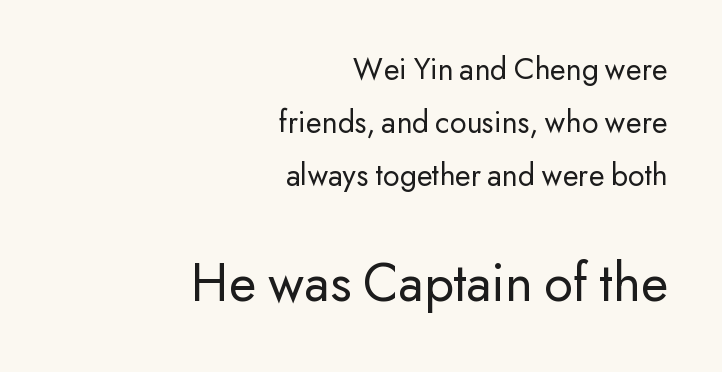
Q: Is the text bold? A: No.
Q: Is the text italic (slanted)? A: No, it is upright.
Q: Is the typeface a serif or a sans-serif typeface? A: Sans-serif.
Q: Is the text underlined? A: No.
Q: How is the paragraph aligned? A: Right-aligned.
Q: Is the spacing between letters normal or unusually wide? A: Normal.
Q: Is the spacing between lines tight, normal or loose? A: Normal.
Q: Which block of text is set in a larger size, the first (top) or the second (bottom)? A: The second (bottom) one.
Q: Width (condensed, normal, or wide)? A: Normal.
Q: Stroke contrast? A: Low.
Q: x-height? A: Small.
Q: Monospaced? A: No.
